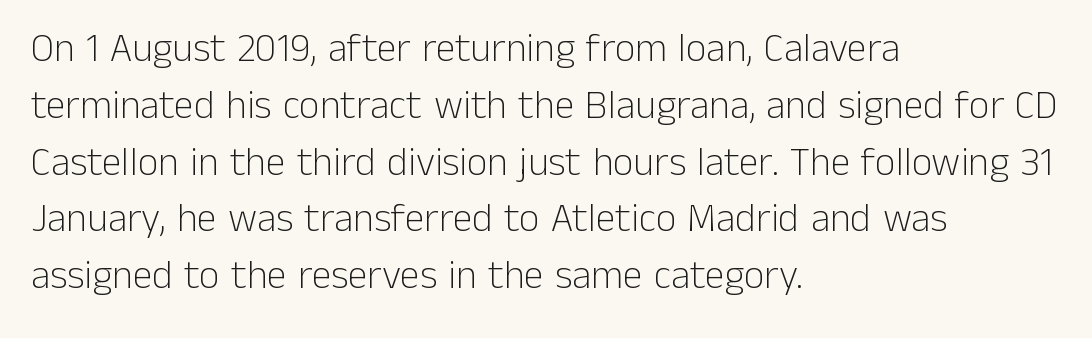
Check where the strokes stop: nothing finishes them off — pure sans. The type is set solid horizontally, with unmodified tracking. The lettering stays uniformly vertical, giving the passage a roman look. The zone under the glyphs is completely vacant. Proportional: the letters do not fall into vertical columns.
